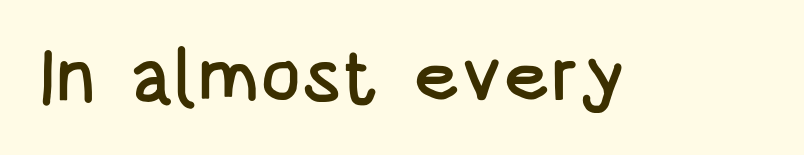
Inter-character spacing is left at the font's built-in metrics. Note the varied advance widths — an 'i' is clearly narrower than an 'm'. In terms of posture, this sample is upright. Beneath every word, the page is bare. Type style note: lacks serifs.
